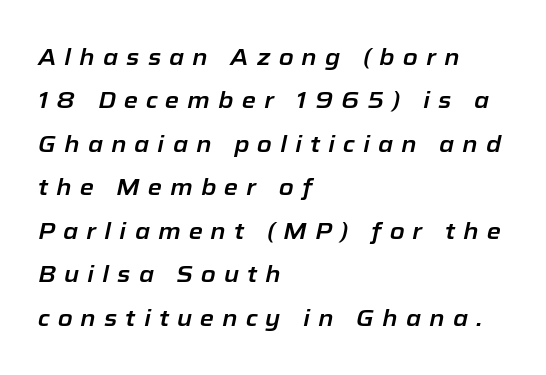
Q: Is the text italic (slanted)? A: Yes, it leans right by about 12 degrees.
Q: Is the text underlined? A: No.
Q: How is the paragraph aligned? A: Left-aligned.
Q: Is the spacing between letters normal or unusually wide? A: Unusually wide.
